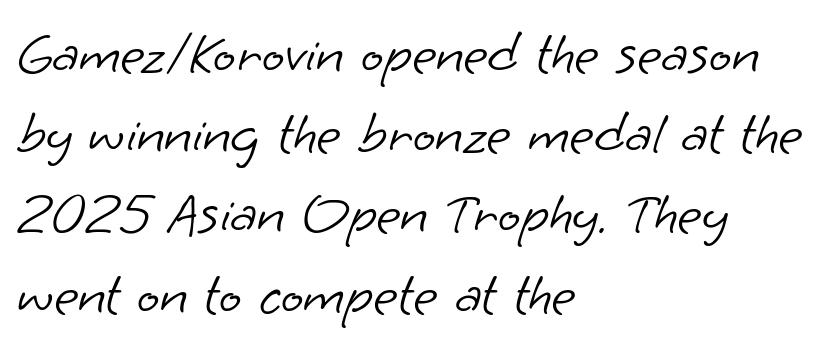
Any mark beneath the type? The region is blank. The face looks like a standard text weight, possibly lighter. No feet cap the strokes, marking this as sans-serif type. Rows of type keep a routine distance in the vertical direction.
